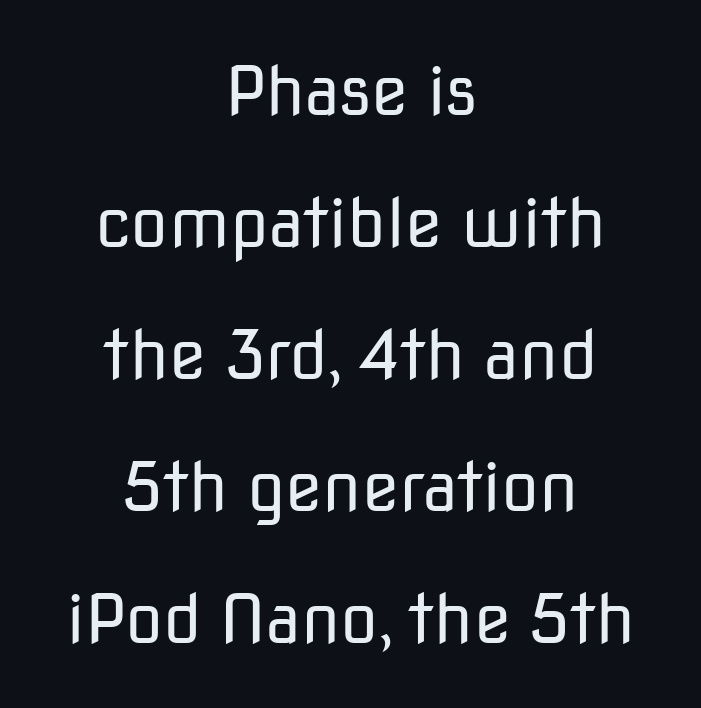
The image shows 68 px regular-weight sans-serif type, upright; set centered, loose line spacing (1.94x), normal letter spacing, not underlined; low stroke contrast and a medium x-height.
